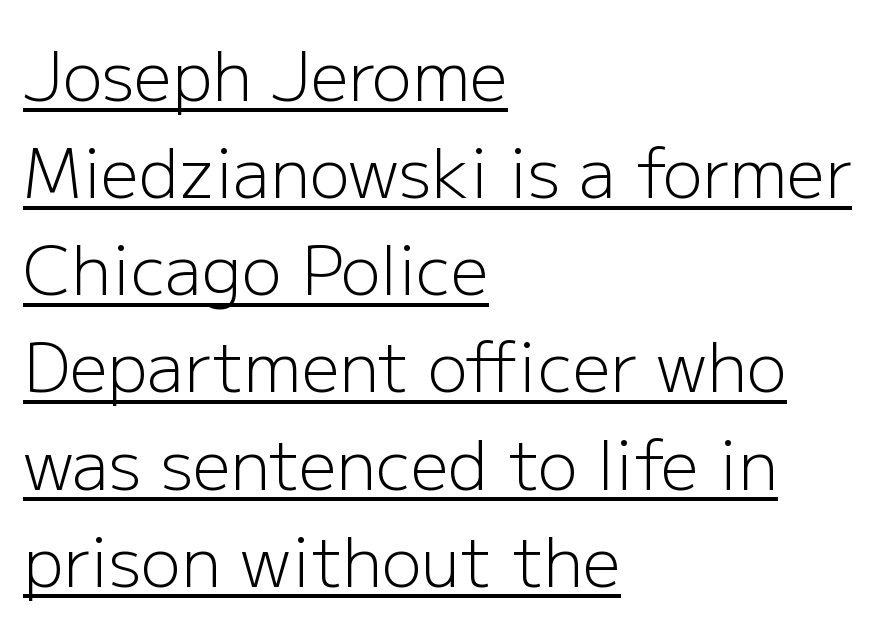
{"serif": "no", "italic": "no", "bold": "no", "weight": "light", "width": "normal", "stroke_contrast": "low", "x_height": "medium", "monospaced": "no", "underline": "yes", "align": "left", "line_spacing": "normal", "line_spacing_ratio": 1.45, "letter_spacing": "normal", "letter_spacing_em": 0.0, "glyph_px": 67}
